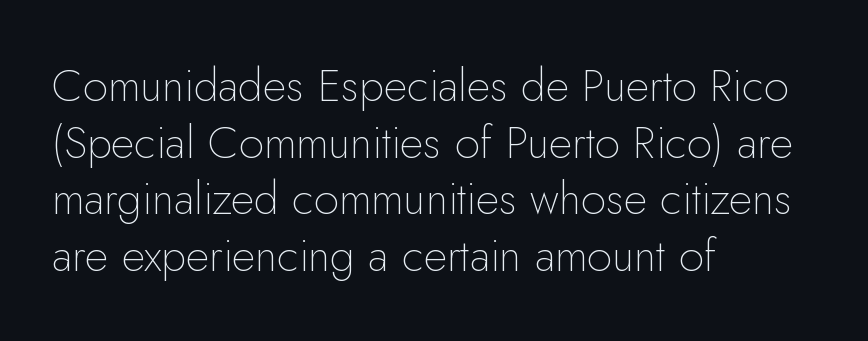
{"serif": "no", "italic": "no", "bold": "no", "weight": "thin", "width": "normal", "stroke_contrast": "low", "x_height": "small", "monospaced": "no", "underline": "no", "align": "left", "line_spacing": "normal", "line_spacing_ratio": 1.26, "letter_spacing": "normal", "letter_spacing_em": 0.0, "glyph_px": 45}
